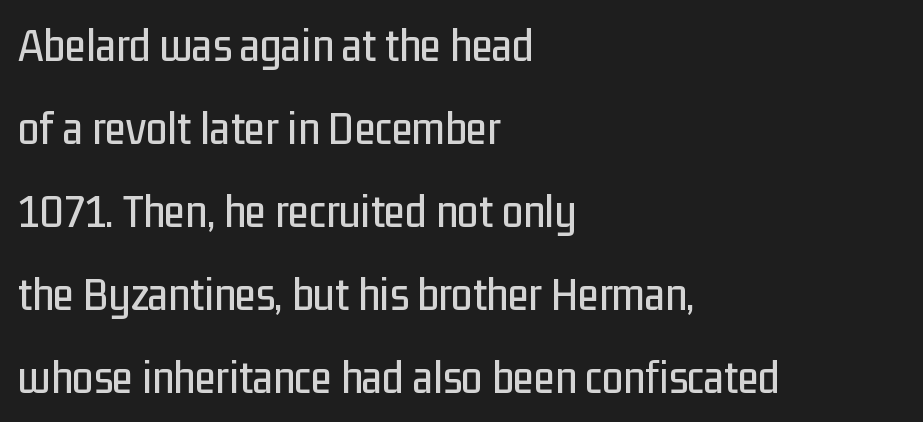
Glyph-to-glyph distance matches everyday printed text. I'd call this a sans setting — the letters go barefoot. These lines stack with their left ends in a neat column. Style check: upright. Type without underlining. A typesetter would call this proportional, since set widths differ per character.
